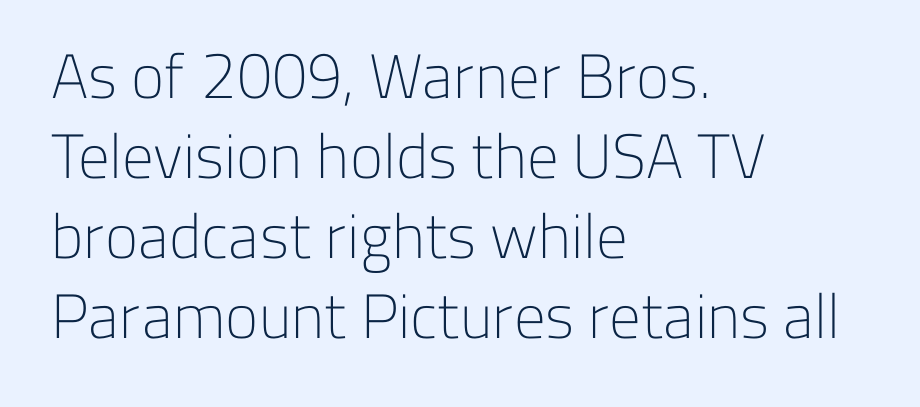
The image shows 63 px light sans-serif type, upright; set left-aligned, normal line spacing (1.27x), normal letter spacing, not underlined; low stroke contrast and a medium x-height.
